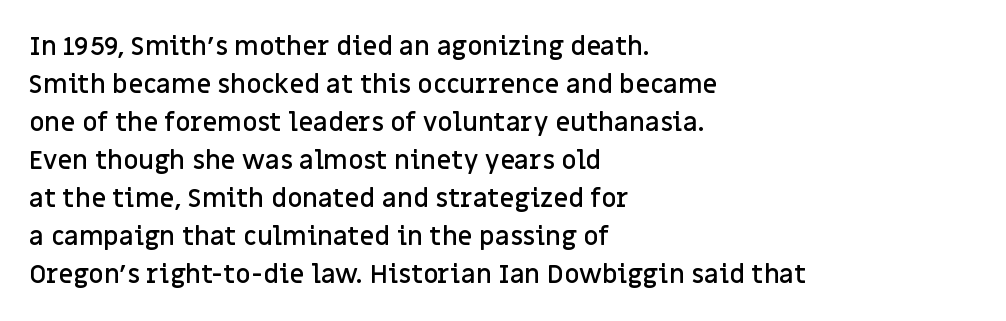
The image shows 26 px text type, upright; set left-aligned, normal line spacing (1.46x), normal letter spacing, not underlined.
